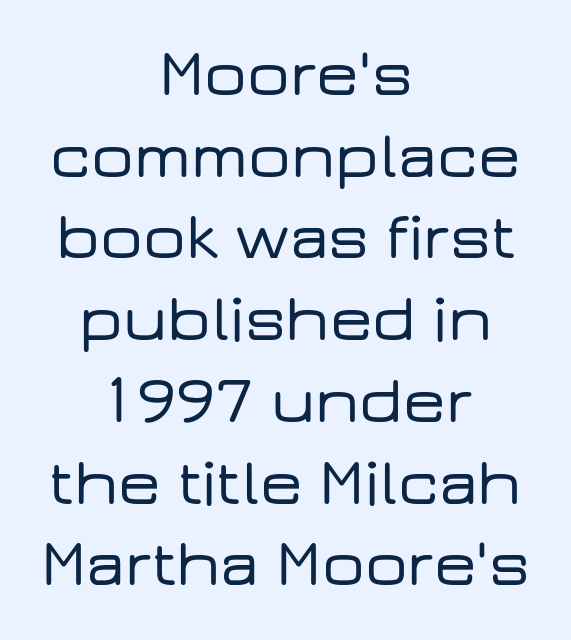
The baseline area is clear. Style check: upright. Type style note: lacks serifs. The letterforms sit shoulder to shoulder at normal distance.
